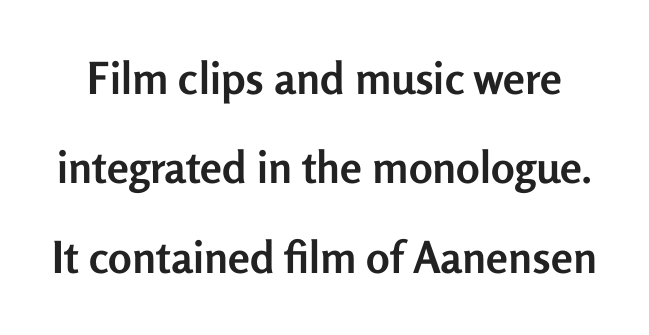
The image shows 44 px semibold sans-serif type, upright; set loose line spacing (2.03x), normal letter spacing, not underlined; low stroke contrast and a medium x-height.
